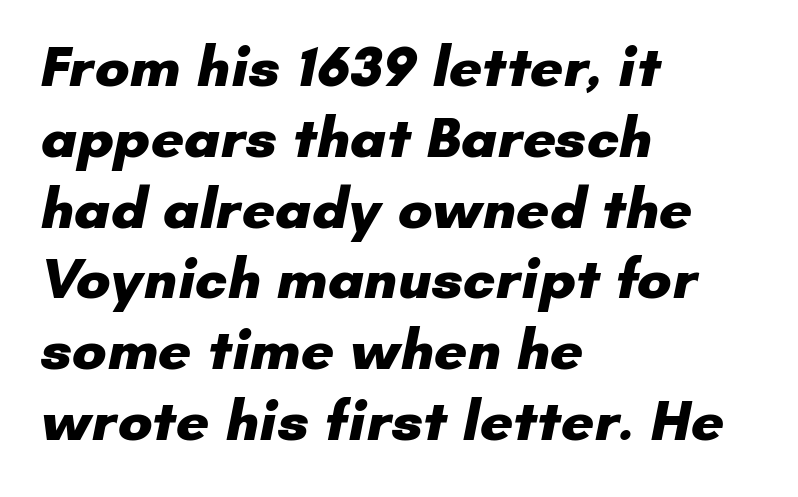
Nobody drew a line under any word here. Tracking here is standard; glyphs follow each other at the usual distance. I'd describe the lettering as bold — thick and assertive. You could not count columns in this text — the font is proportionally spaced. This sample is left-justified, so line endings fall wherever the words run out.
